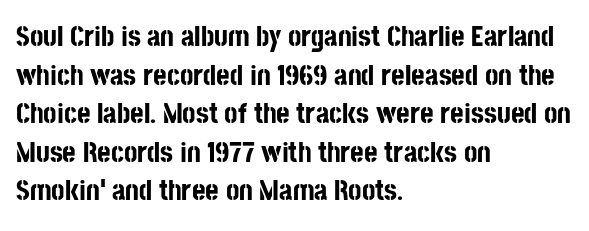
Q: Is the text bold? A: Yes.
Q: Is the text italic (slanted)? A: No, it is upright.
Q: Is the typeface a serif or a sans-serif typeface? A: Sans-serif.
Q: Is the text underlined? A: No.
Q: How is the paragraph aligned? A: Left-aligned.
Q: Is the spacing between letters normal or unusually wide? A: Normal.
Q: Is the spacing between lines tight, normal or loose? A: Normal.
Q: Width (condensed, normal, or wide)? A: Condensed.
Q: Stroke contrast? A: Low.
Q: x-height? A: Large.
Q: Monospaced? A: No.
